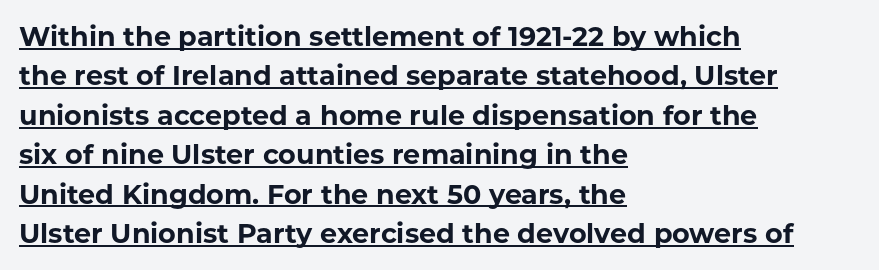
The font's upright variant was chosen for this text. Every row of glyphs begins at an identical x-position on the left. Summary of vertical rhythm: regular, with standard interline spacing. Every letter is thick-stroked: bold, no question. Here the glyphs are tracked normally, forming tight word shapes.
